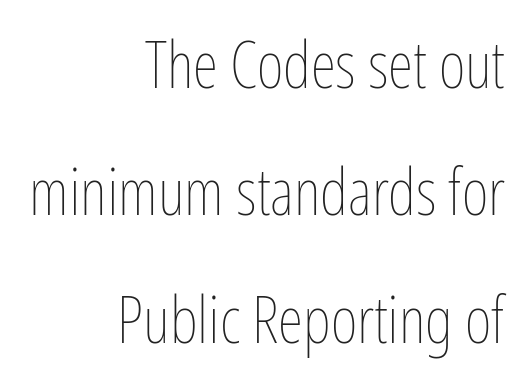
{"italic": "no", "bold": "no", "weight": "thin", "width": "condensed", "stroke_contrast": "low", "x_height": "medium", "monospaced": "no", "underline": "no", "align": "right", "line_spacing": "loose", "line_spacing_ratio": 1.96, "letter_spacing": "normal", "letter_spacing_em": 0.0, "glyph_px": 65}
